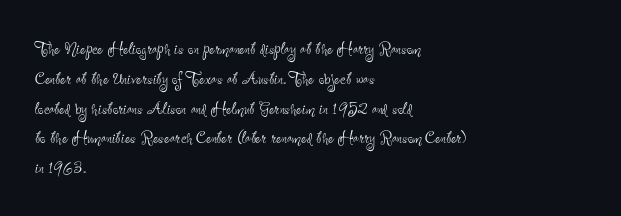
{"bold": "no", "underline": "no", "align": "left", "line_spacing": "normal", "line_spacing_ratio": 1.49, "letter_spacing": "normal", "letter_spacing_em": 0.0, "glyph_px": 20}
